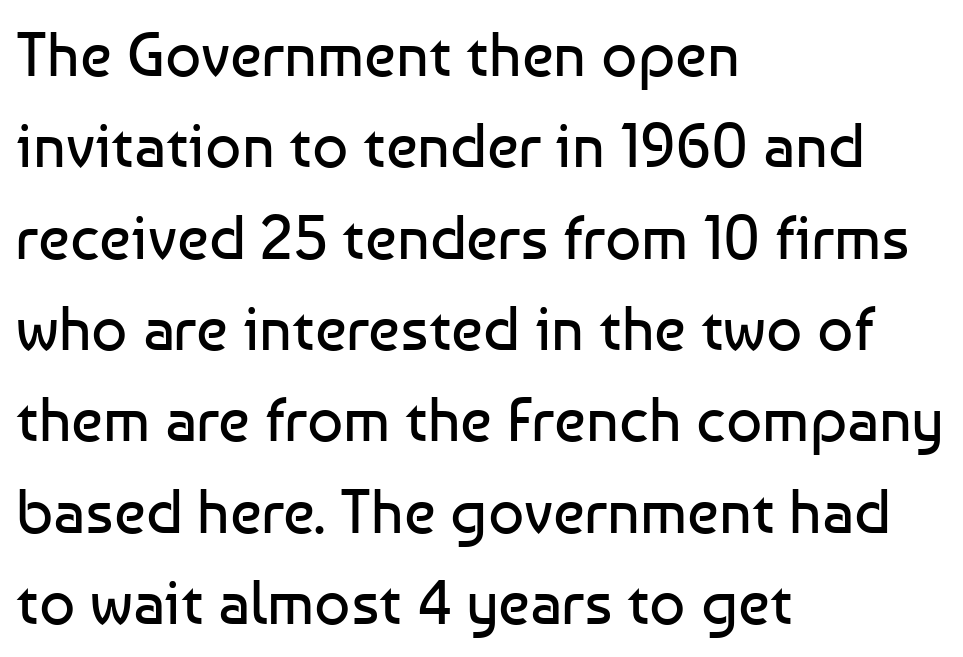
The type sits square on the baseline with zero lean. Check under the words: just untouched page. Standard letterfit; no display-style spreading of the glyphs. Spacing verdict: proportional, widths tailored to each character. In terms of letterform style, serifs are entirely absent.
